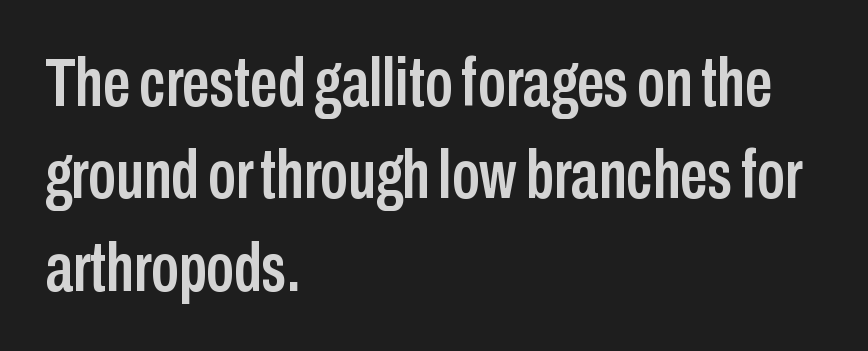
The image shows 69 px condensed sans-serif type, upright; set left-aligned, normal line spacing (1.34x), normal letter spacing, not underlined; low stroke contrast and a medium x-height.
